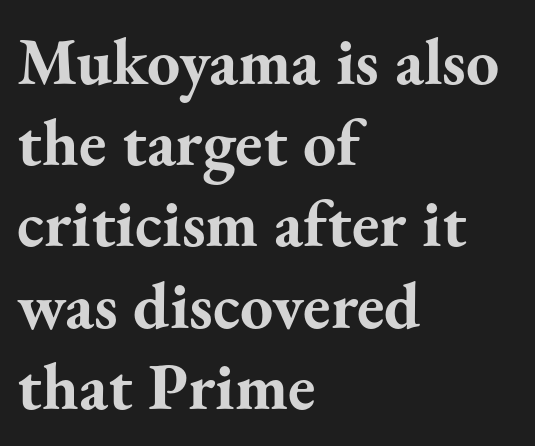
I'd describe the lettering as bold — thick and assertive. This is serif lettering, the kind often seen in printed books. A student would call this left alignment; a typographer would say flush left, rag right. The gap between lines stays unmarked. The lettering holds an erect, upright posture throughout. The line texture is even and compact thanks to regular tracking.
